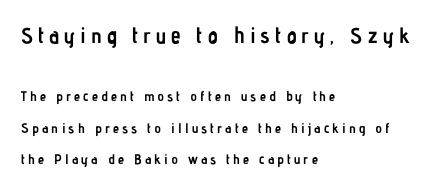
The image shows 22 px bold type, upright; set left-aligned, loose line spacing (2.22x), unusually wide letter spacing (+0.22 em), not underlined; the first (top) block is 1.57x larger.
